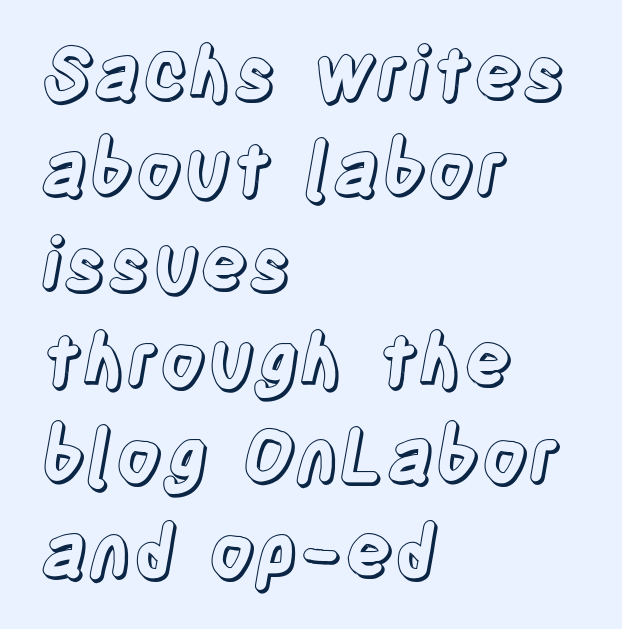
{"width": "condensed", "x_height": "large", "monospaced": "no", "underline": "no", "align": "left", "line_spacing": "normal", "line_spacing_ratio": 1.31, "letter_spacing": "normal", "letter_spacing_em": 0.0, "glyph_px": 73}
